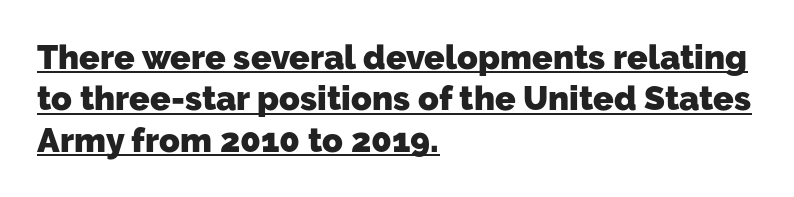
Beneath each row of characters lies a ruled line. Unlike a traditional serif, this face leaves its strokes unadorned. The typesetting leans heavy: a genuine bold. Varying glyph widths throughout — classic text-font behaviour.
